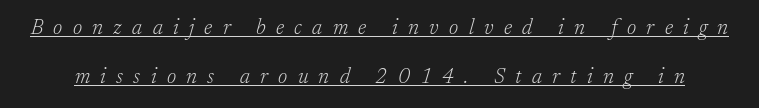
{"italic": "yes", "lean": "right", "slant_degrees": 17, "bold": "no", "underline": "yes", "line_spacing": "loose", "line_spacing_ratio": 2.35, "letter_spacing": "wide", "letter_spacing_em": 0.49, "glyph_px": 21}
